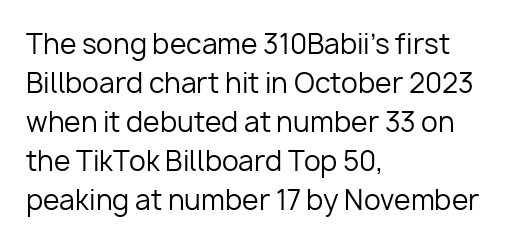
Q: Is the text bold? A: No.
Q: Is the text italic (slanted)? A: No, it is upright.
Q: Is the text underlined? A: No.
Q: How is the paragraph aligned? A: Left-aligned.
Q: Is the spacing between letters normal or unusually wide? A: Normal.
Q: Is the spacing between lines tight, normal or loose? A: Normal.
